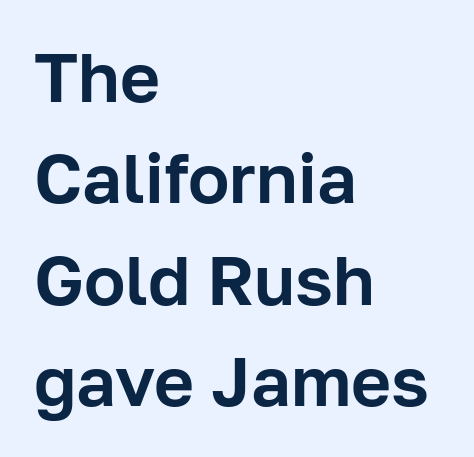
{"serif": "no", "italic": "no", "width": "normal", "stroke_contrast": "low", "x_height": "medium", "monospaced": "no", "underline": "no", "align": "left", "line_spacing": "normal", "line_spacing_ratio": 1.47, "letter_spacing": "normal", "letter_spacing_em": 0.0, "glyph_px": 69}
